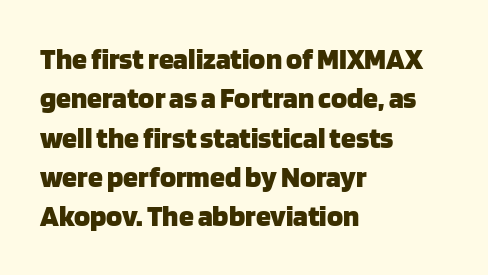
Q: Is the text bold? A: Yes.
Q: Is the text italic (slanted)? A: No, it is upright.
Q: Is the typeface a serif or a sans-serif typeface? A: Sans-serif.
Q: Is the text underlined? A: No.
Q: How is the paragraph aligned? A: Left-aligned.
Q: Is the spacing between letters normal or unusually wide? A: Normal.
Q: Is the spacing between lines tight, normal or loose? A: Normal.
Q: Width (condensed, normal, or wide)? A: Normal.
Q: Stroke contrast? A: Low.
Q: x-height? A: Large.
Q: Monospaced? A: No.
